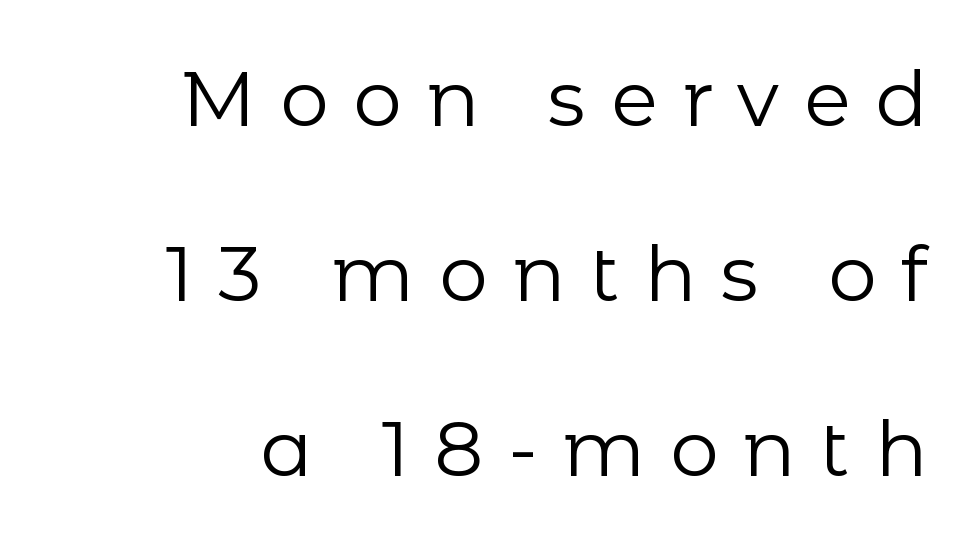
Q: Is the text bold? A: No.
Q: Is the text italic (slanted)? A: No, it is upright.
Q: Is the typeface a serif or a sans-serif typeface? A: Sans-serif.
Q: Is the text underlined? A: No.
Q: Is the spacing between letters normal or unusually wide? A: Unusually wide.
Q: Is the spacing between lines tight, normal or loose? A: Loose.
Q: Width (condensed, normal, or wide)? A: Normal.
Q: Stroke contrast? A: Low.
Q: x-height? A: Medium.
Q: Monospaced? A: No.
